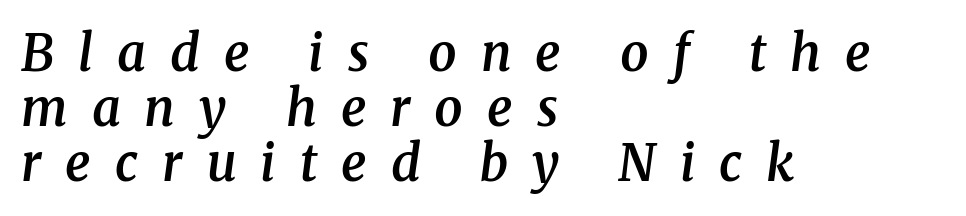
A somewhat darkened texture: the type is semibold rather than bold. A classic flush-left, rag-right setting is used for this passage. You could barely slide anything between these rows. Descenders are the only things crossing below the line. The rendering uses natural spacing where letterforms have individual widths.
